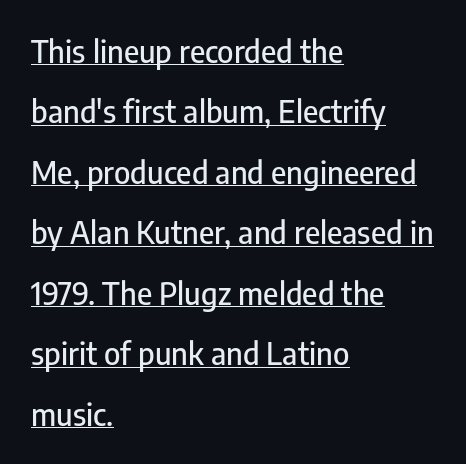
The image shows 31 px condensed sans-serif type, upright; set left-aligned, loose line spacing (1.95x), normal letter spacing, underlined; low stroke contrast and a medium x-height.
